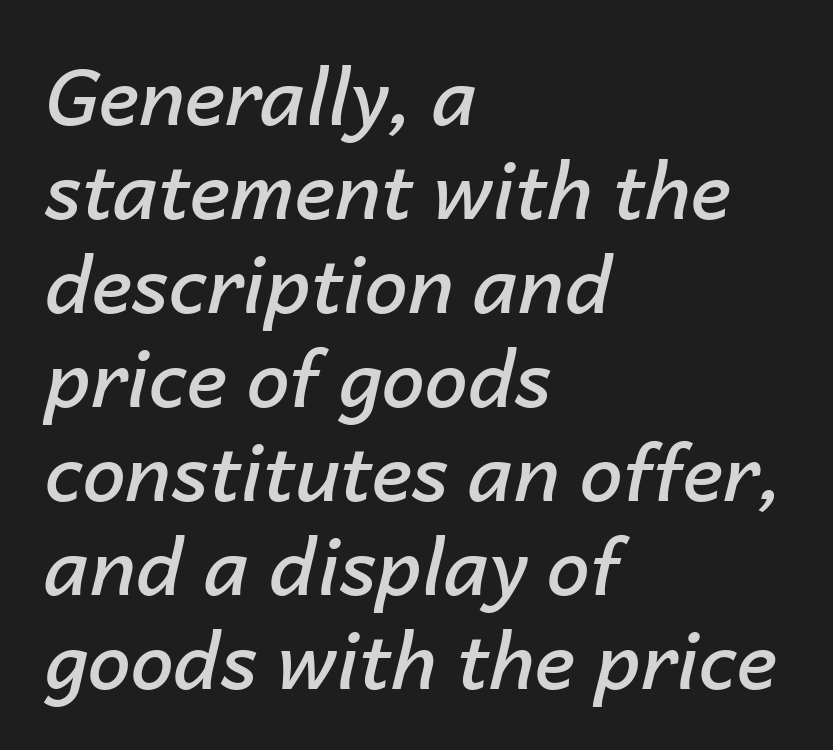
Look at the tracking — it's just the regular setting, nothing added. These lines stack with their left ends in a neat column. Each row of text sits above clean, open space. Note the varied advance widths — an 'i' is clearly narrower than an 'm'. The rendering applies a slant to the glyphs. The glyphs have the mass of a demibold cut, below bold.
